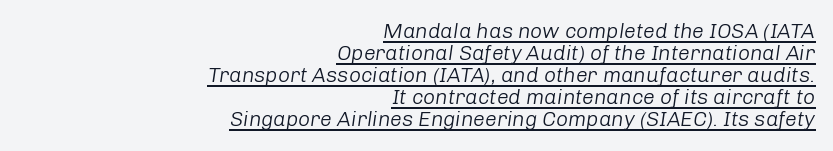
The image shows 21 px text type, italic (leaning right); set right-aligned, tight line spacing (1.05x), normal letter spacing, underlined.
